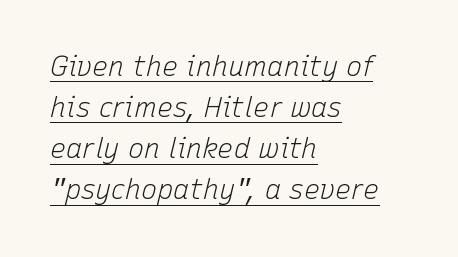
The image shows 27 px text type, italic (leaning right); set left-aligned, normal line spacing (1.52x), normal letter spacing, underlined.
